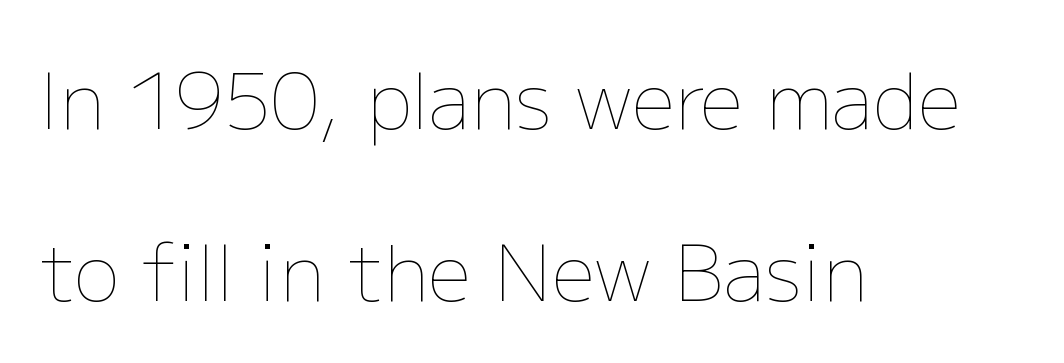
{"italic": "no", "bold": "no", "weight": "thin", "width": "normal", "stroke_contrast": "low", "x_height": "medium", "monospaced": "no", "underline": "no", "align": "left", "line_spacing": "loose", "line_spacing_ratio": 2.23, "letter_spacing": "normal", "letter_spacing_em": 0.0, "glyph_px": 77}
